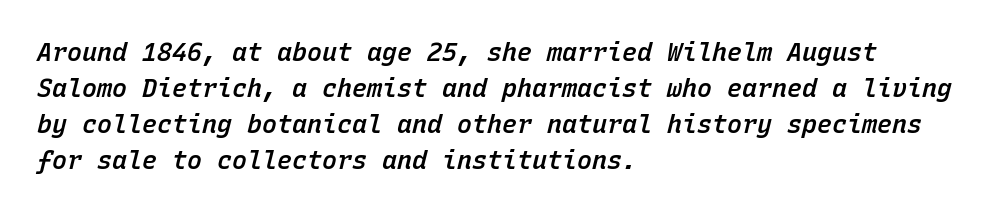
{"italic": "yes", "lean": "right", "slant_degrees": 15, "bold": "semi", "underline": "no", "align": "left", "line_spacing": "normal", "line_spacing_ratio": 1.44, "letter_spacing": "normal", "letter_spacing_em": 0.0, "glyph_px": 25}
